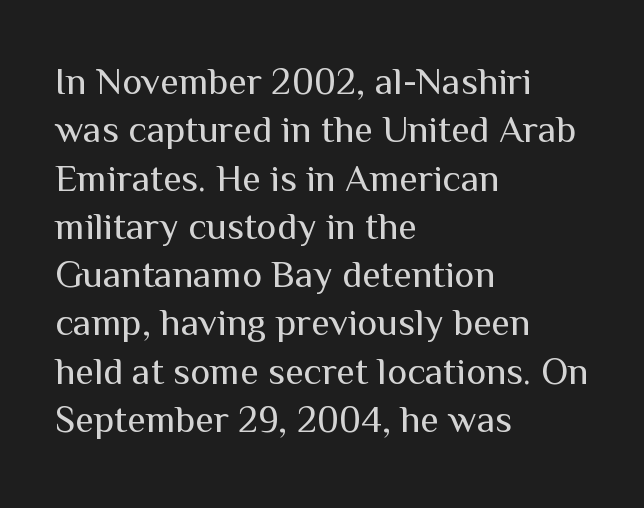
{"serif": "no", "italic": "no", "bold": "no", "weight": "regular", "width": "normal", "stroke_contrast": "medium", "x_height": "medium", "monospaced": "no", "underline": "no", "align": "left", "line_spacing": "normal", "line_spacing_ratio": 1.27, "letter_spacing": "normal", "letter_spacing_em": 0.0, "glyph_px": 38}
